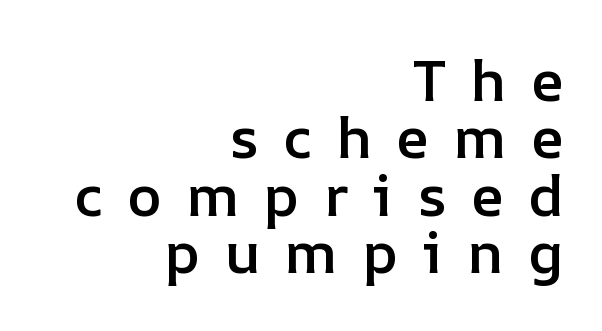
{"italic": "no", "bold": "semi", "weight": "semibold", "width": "normal", "stroke_contrast": "low", "x_height": "medium", "monospaced": "no", "underline": "no", "align": "right", "line_spacing": "tight", "line_spacing_ratio": 0.99, "letter_spacing": "wide", "letter_spacing_em": 0.42, "glyph_px": 58}
